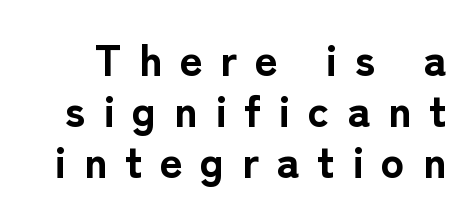
The image shows 44 px bold sans-serif type, upright; set line spacing 1.16x, unusually wide letter spacing (+0.4 em), not underlined; low stroke contrast and a medium x-height.
